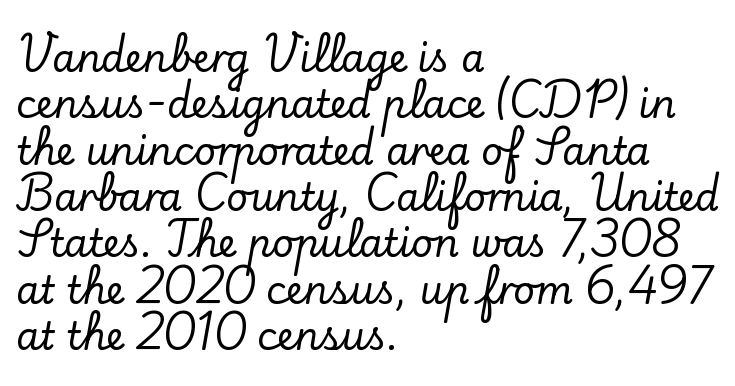
Q: Is the text italic (slanted)? A: Yes.
Q: Is the typeface a serif or a sans-serif typeface? A: Serif.
Q: Is the text underlined? A: No.
Q: How is the paragraph aligned? A: Left-aligned.
Q: Is the spacing between letters normal or unusually wide? A: Normal.
Q: Width (condensed, normal, or wide)? A: Normal.
Q: Stroke contrast? A: Low.
Q: x-height? A: Small.
Q: Monospaced? A: No.
